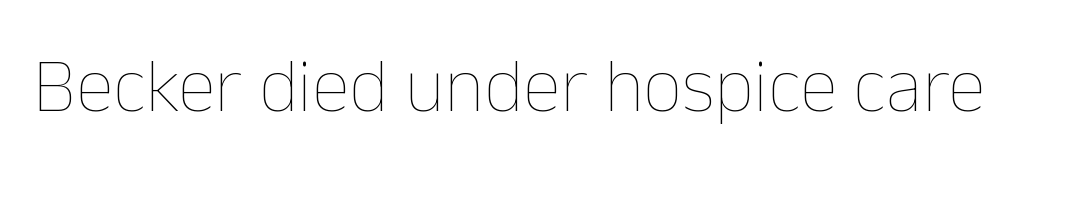
The image shows 77 px thin type, upright; set normal letter spacing, not underlined; low stroke contrast and a medium x-height.
